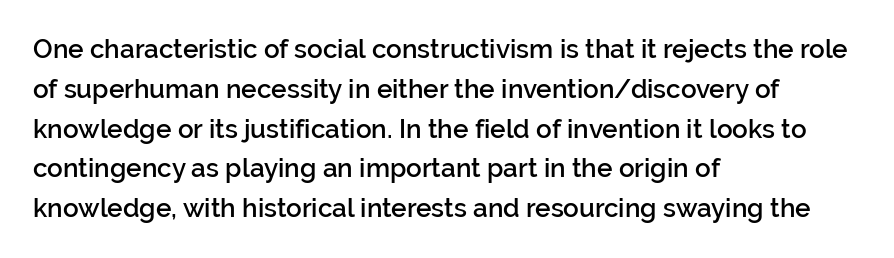
Ordinary non-slanted type is in use. Reading down the block, your eye returns to a fixed left position each line. These lines sit exactly where default settings would place them. Check the space under the baseline: it is left empty.
